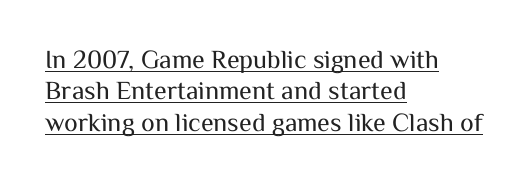
The image shows 26 px text type, upright; set left-aligned, line spacing 1.21x, normal letter spacing, underlined.
